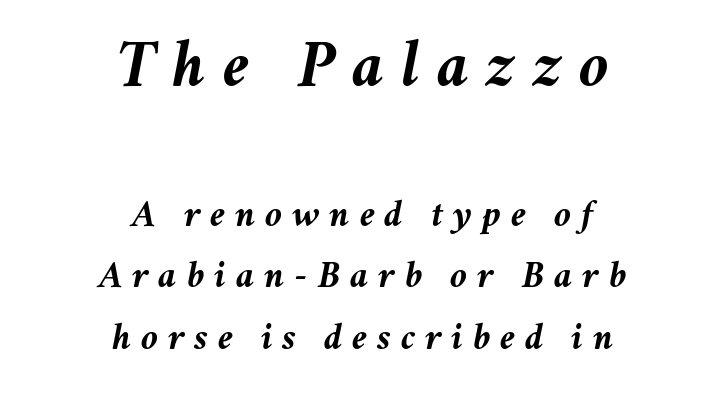
The image shows 68 px semibold type, italic (leaning right); set centered, normal line spacing (1.57x), unusually wide letter spacing (+0.25 em), not underlined; the first (top) block is 1.74x larger; medium stroke contrast and a medium x-height.
